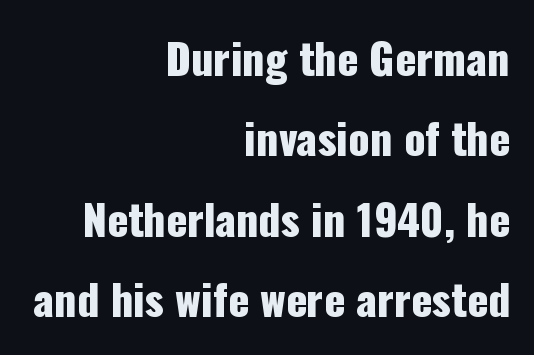
The image shows 43 px condensed sans-serif type, upright; set right-aligned, line spacing 1.87x, normal letter spacing, not underlined; low stroke contrast and a medium x-height.
